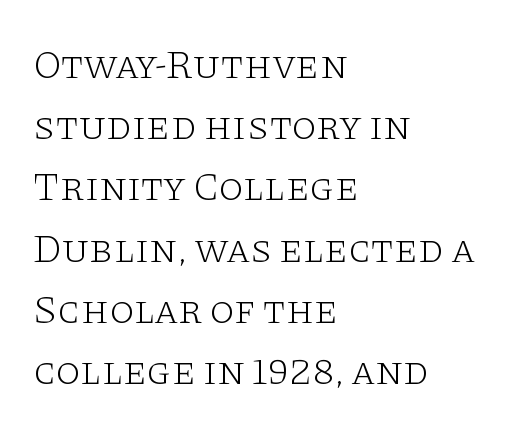
{"serif": "yes", "italic": "no", "bold": "no", "weight": "light", "width": "wide", "stroke_contrast": "low", "x_height": "large", "monospaced": "no", "underline": "no", "align": "left", "line_spacing": "normal", "line_spacing_ratio": 1.53, "letter_spacing": "normal", "letter_spacing_em": 0.0, "glyph_px": 40}
